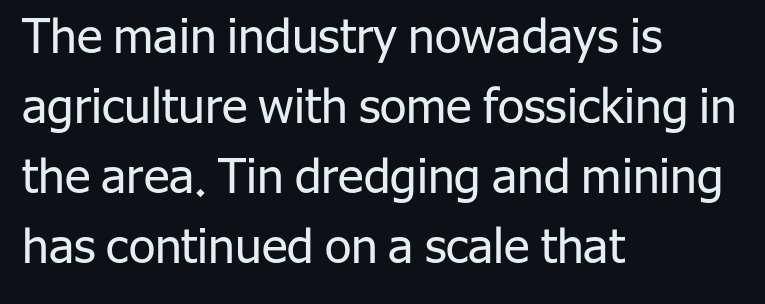
Q: Is the text bold? A: No.
Q: Is the text italic (slanted)? A: No, it is upright.
Q: Is the typeface a serif or a sans-serif typeface? A: Sans-serif.
Q: Is the text underlined? A: No.
Q: How is the paragraph aligned? A: Left-aligned.
Q: Is the spacing between letters normal or unusually wide? A: Normal.
Q: Is the spacing between lines tight, normal or loose? A: Normal.
Q: Width (condensed, normal, or wide)? A: Normal.
Q: Stroke contrast? A: Low.
Q: x-height? A: Medium.
Q: Monospaced? A: No.
